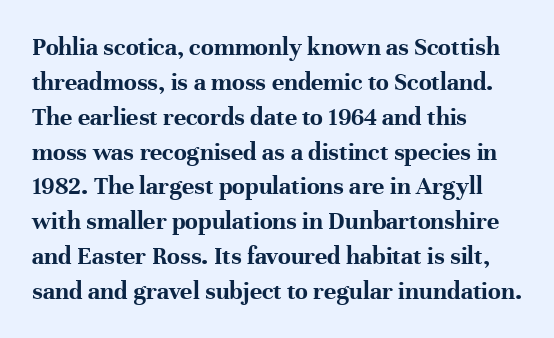
Q: Is the text bold? A: Yes.
Q: Is the text italic (slanted)? A: No, it is upright.
Q: Is the text underlined? A: No.
Q: How is the paragraph aligned? A: Left-aligned.
Q: Is the spacing between letters normal or unusually wide? A: Normal.
Q: Is the spacing between lines tight, normal or loose? A: Normal.
